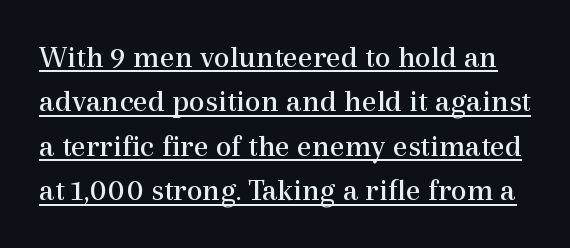
{"serif": "yes", "italic": "no", "bold": "no", "weight": "regular", "width": "normal", "x_height": "medium", "monospaced": "no", "underline": "yes", "line_spacing": "normal", "line_spacing_ratio": 1.39, "letter_spacing": "normal", "letter_spacing_em": 0.0, "glyph_px": 32}
